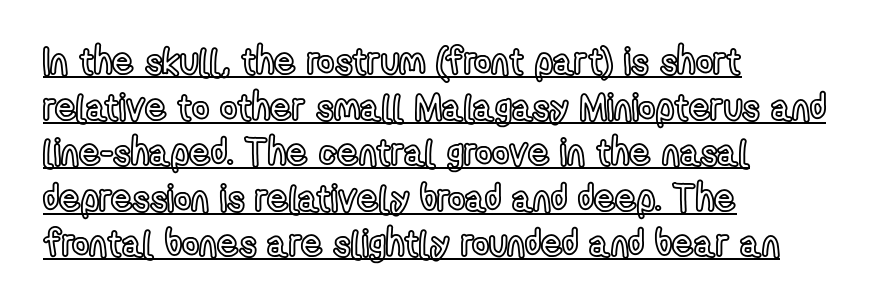
The image shows 37 px condensed type, upright; set left-aligned, line spacing 1.23x, normal letter spacing, underlined; a medium x-height.
